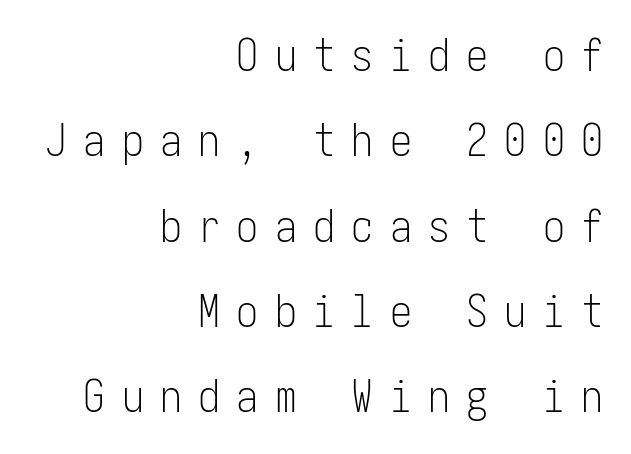
Q: Is the text bold? A: No.
Q: Is the text italic (slanted)? A: No, it is upright.
Q: Is the typeface a serif or a sans-serif typeface? A: Sans-serif.
Q: Is the text underlined? A: No.
Q: How is the paragraph aligned? A: Right-aligned.
Q: Is the spacing between letters normal or unusually wide? A: Unusually wide.
Q: Is the spacing between lines tight, normal or loose? A: Loose.
Q: Width (condensed, normal, or wide)? A: Condensed.
Q: Stroke contrast? A: Low.
Q: x-height? A: Medium.
